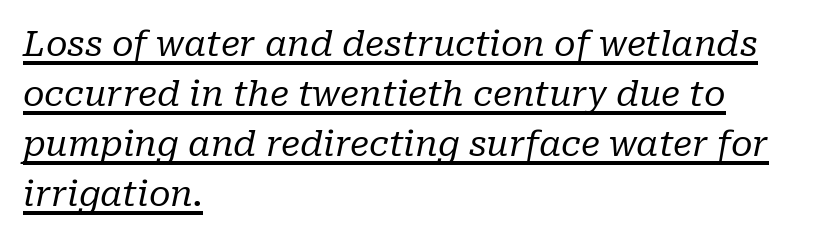
The image shows 35 px regular-weight serif type, italic (leaning right); set left-aligned, normal line spacing (1.43x), normal letter spacing, underlined; low stroke contrast and a medium x-height.
